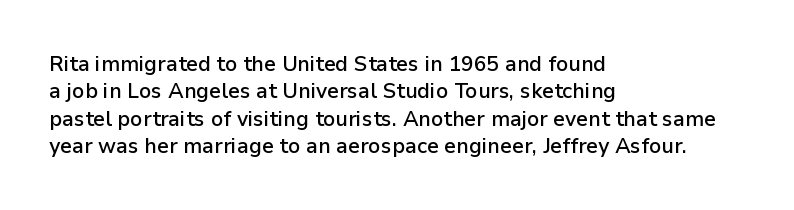
Line beginnings align vertically; line endings do not. Weight: semibold (demi). Tracking here is standard; glyphs follow each other at the usual distance. If you drew a line through each stem, it would be perfectly vertical. Has an underline been added? It has not.
